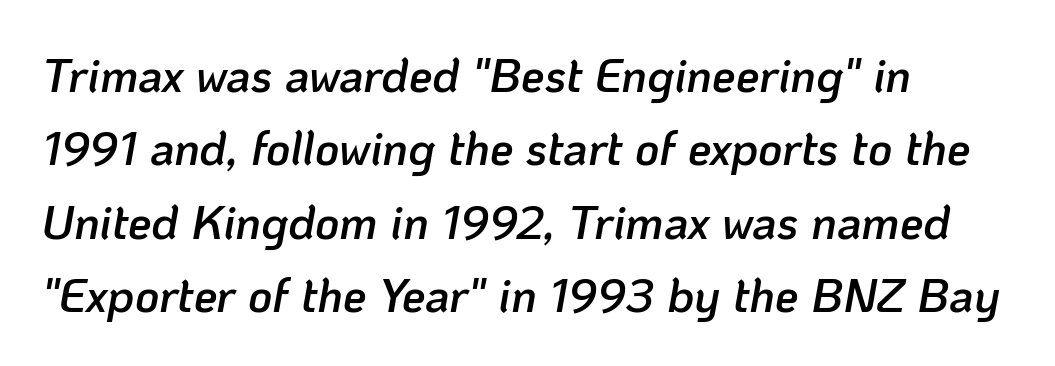
{"italic": "yes", "lean": "right", "slant_degrees": 10, "bold": "semi", "weight": "semibold", "width": "normal", "stroke_contrast": "low", "x_height": "medium", "monospaced": "no", "underline": "no", "align": "left", "line_spacing": "normal", "line_spacing_ratio": 1.56, "letter_spacing": "normal", "letter_spacing_em": 0.0, "glyph_px": 47}
